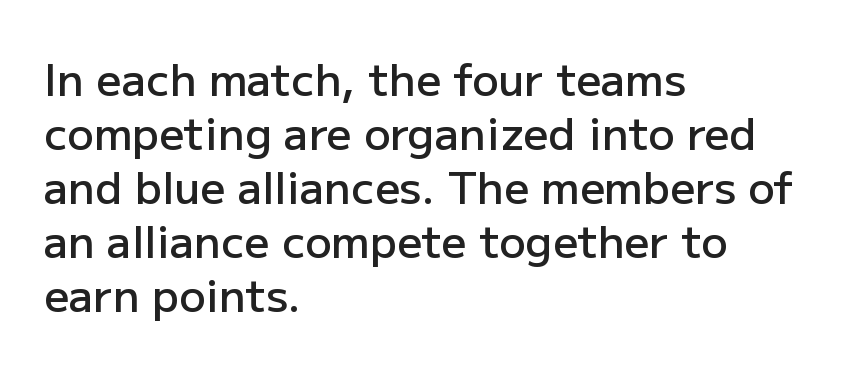
Q: Is the text bold? A: Semi-bold.
Q: Is the text italic (slanted)? A: No, it is upright.
Q: Is the typeface a serif or a sans-serif typeface? A: Sans-serif.
Q: Is the text underlined? A: No.
Q: How is the paragraph aligned? A: Left-aligned.
Q: Is the spacing between letters normal or unusually wide? A: Normal.
Q: Width (condensed, normal, or wide)? A: Normal.
Q: Stroke contrast? A: Low.
Q: x-height? A: Medium.
Q: Monospaced? A: No.
